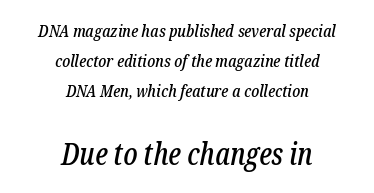
Q: Is the text italic (slanted)? A: Yes, it leans right by about 12 degrees.
Q: Is the typeface a serif or a sans-serif typeface? A: Serif.
Q: Is the text underlined? A: No.
Q: How is the paragraph aligned? A: Centered.
Q: Is the spacing between letters normal or unusually wide? A: Normal.
Q: Which block of text is set in a larger size, the first (top) or the second (bottom)? A: The second (bottom) one.
Q: Width (condensed, normal, or wide)? A: Condensed.
Q: Stroke contrast? A: Low.
Q: x-height? A: Medium.
Q: Monospaced? A: No.
